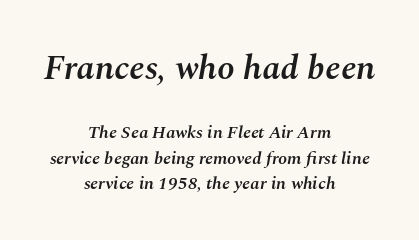
{"italic": "yes", "lean": "right", "slant_degrees": 10, "bold": "semi", "weight": "semibold", "width": "normal", "stroke_contrast": "medium", "x_height": "medium", "monospaced": "no", "underline": "no", "align": "center", "line_spacing": "normal", "line_spacing_ratio": 1.41, "letter_spacing": "normal", "letter_spacing_em": 0.0, "larger_block": "first", "size_ratio": 1.94, "glyph_px": 35}
